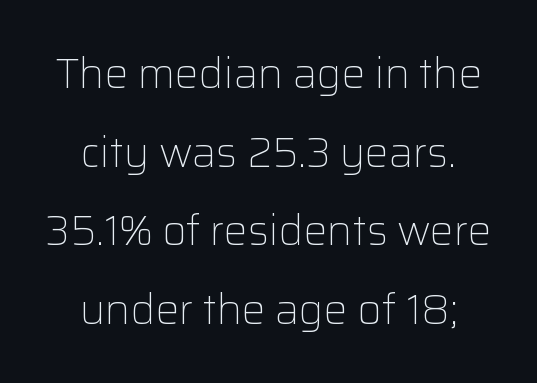
Q: Is the text bold? A: No.
Q: Is the text italic (slanted)? A: No, it is upright.
Q: Is the typeface a serif or a sans-serif typeface? A: Sans-serif.
Q: Is the text underlined? A: No.
Q: How is the paragraph aligned? A: Centered.
Q: Is the spacing between letters normal or unusually wide? A: Normal.
Q: Width (condensed, normal, or wide)? A: Normal.
Q: Stroke contrast? A: Low.
Q: x-height? A: Medium.
Q: Monospaced? A: No.
